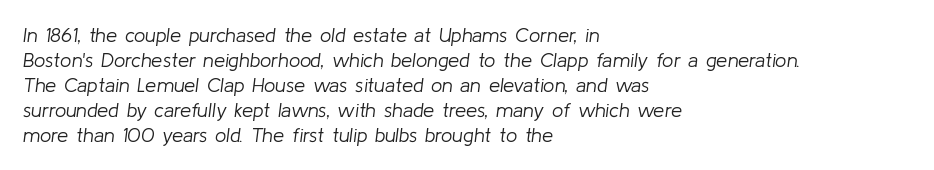
Q: Is the text bold? A: No.
Q: Is the text italic (slanted)? A: Yes, it leans right by about 8 degrees.
Q: Is the text underlined? A: No.
Q: How is the paragraph aligned? A: Left-aligned.
Q: Is the spacing between letters normal or unusually wide? A: Normal.
Q: Is the spacing between lines tight, normal or loose? A: Normal.
